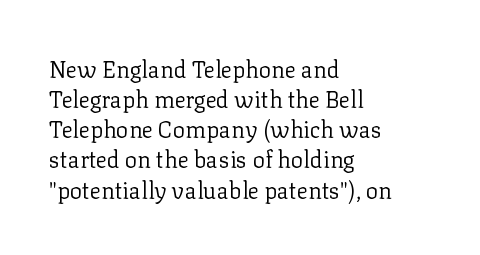
The image shows 23 px text type, upright; set left-aligned, normal line spacing (1.31x), normal letter spacing, not underlined.
